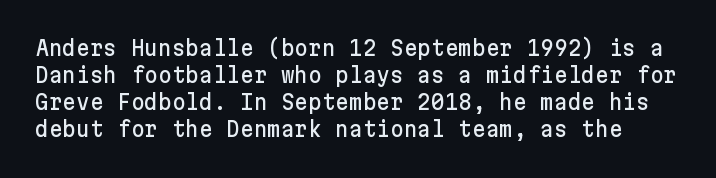
Q: Is the text italic (slanted)? A: No, it is upright.
Q: Is the text underlined? A: No.
Q: Is the spacing between letters normal or unusually wide? A: Normal.
Q: Is the spacing between lines tight, normal or loose? A: Normal.
